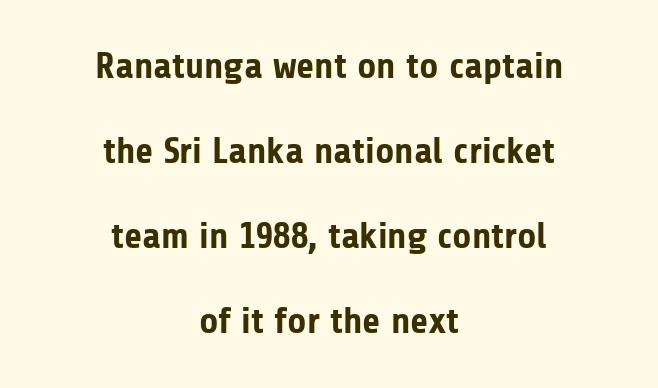
{"serif": "no", "italic": "no", "bold": "yes", "weight": "bold", "width": "normal", "stroke_contrast": "low", "x_height": "medium", "monospaced": "no", "underline": "no", "align": "center", "line_spacing": "loose", "line_spacing_ratio": 2.3, "letter_spacing": "normal", "letter_spacing_em": 0.0, "glyph_px": 37}
